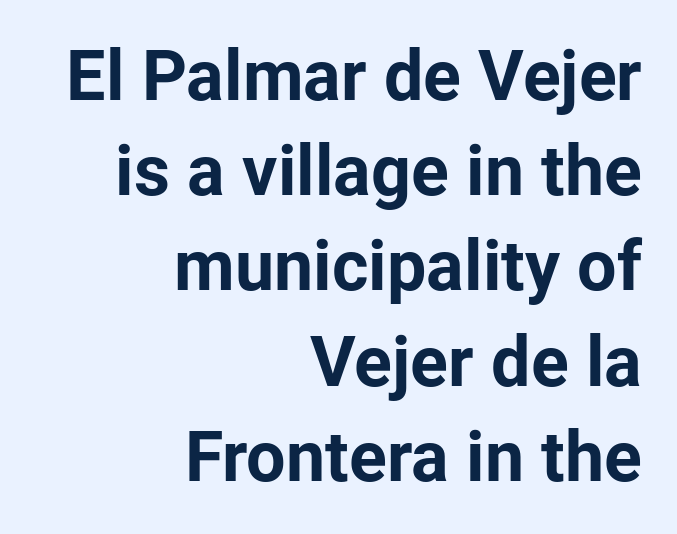
{"serif": "no", "italic": "no", "bold": "yes", "weight": "bold", "width": "normal", "stroke_contrast": "low", "x_height": "medium", "monospaced": "no", "underline": "no", "align": "right", "line_spacing": "normal", "line_spacing_ratio": 1.36, "letter_spacing": "normal", "letter_spacing_em": 0.0, "glyph_px": 70}
